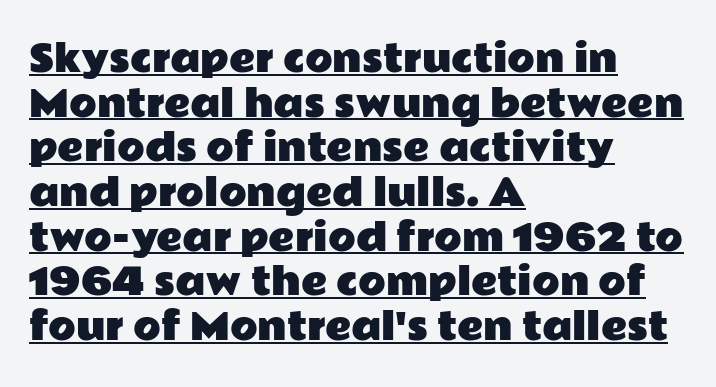
Looks like regular typesetting: each glyph gets only the width it needs. Is the letter spacing exaggerated? No — it looks like the ordinary default. Is the block centered? No — it sits flush against the left margin. Examine the stroke ends and you'll find no serifs.
